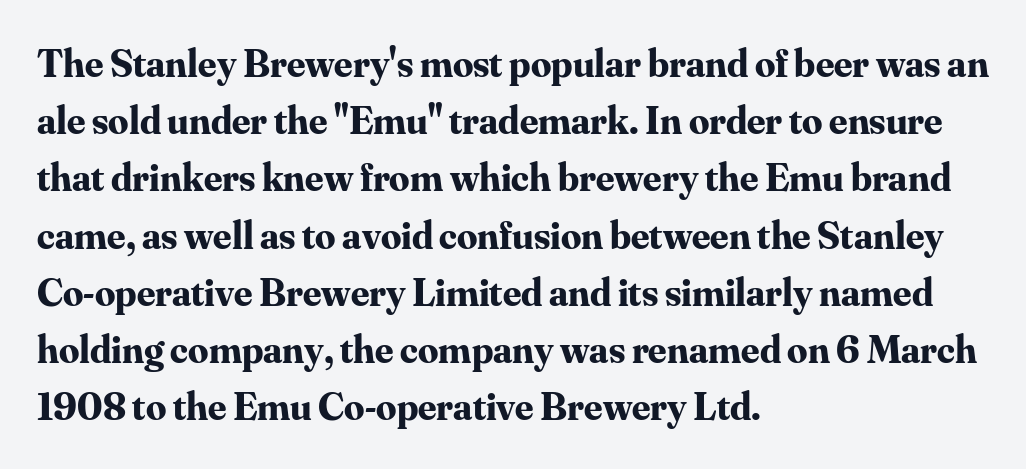
The image shows 40 px bold serif type, upright; set left-aligned, normal line spacing (1.43x), normal letter spacing, not underlined; medium stroke contrast and a small x-height.
